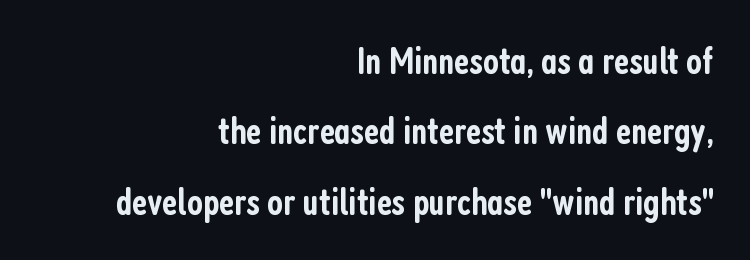
The image shows 38 px semibold, condensed sans-serif type, upright; set right-aligned, line spacing 1.85x, normal letter spacing, not underlined; low stroke contrast and a medium x-height.
